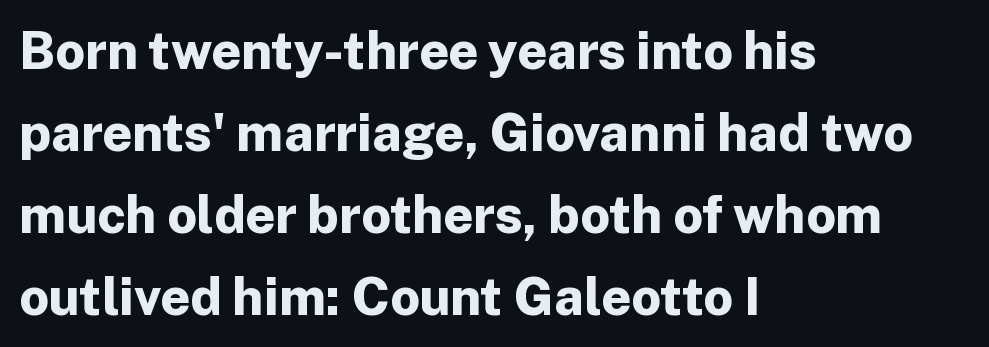
The image shows 52 px bold sans-serif type, upright; set left-aligned, normal line spacing (1.58x), normal letter spacing, not underlined; low stroke contrast and a medium x-height.
